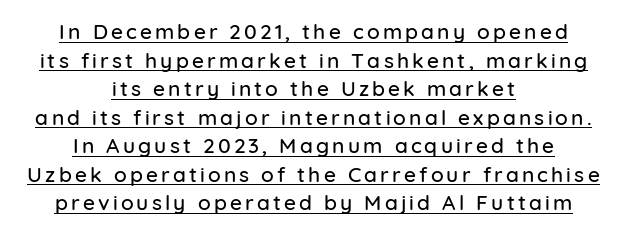
{"italic": "no", "underline": "yes", "align": "center", "line_spacing": "normal", "line_spacing_ratio": 1.36, "glyph_px": 21}
